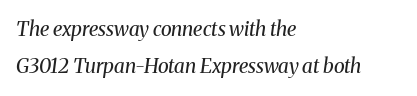
The whole block is typeset with a tilt. All the whitespace from short lines collects on the right. The passage shown has conventional tracking throughout. Quick note: underline off.
